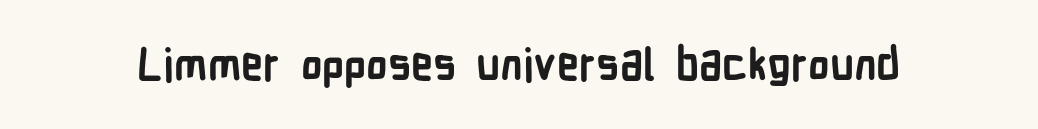
Q: Is the text bold? A: Yes.
Q: Is the text italic (slanted)? A: No, it is upright.
Q: Is the typeface a serif or a sans-serif typeface? A: Sans-serif.
Q: Is the text underlined? A: No.
Q: Is the spacing between letters normal or unusually wide? A: Normal.
Q: Width (condensed, normal, or wide)? A: Condensed.
Q: Stroke contrast? A: Low.
Q: x-height? A: Medium.
Q: Monospaced? A: No.
